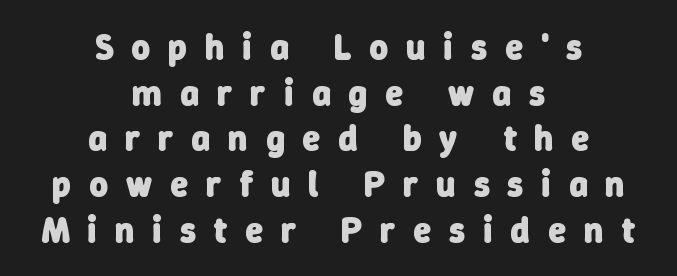
{"serif": "no", "bold": "yes", "weight": "heavy", "width": "normal", "stroke_contrast": "low", "x_height": "medium", "monospaced": "no", "underline": "no", "align": "center", "line_spacing": "normal", "line_spacing_ratio": 1.27, "letter_spacing": "wide", "letter_spacing_em": 0.5, "glyph_px": 36}
